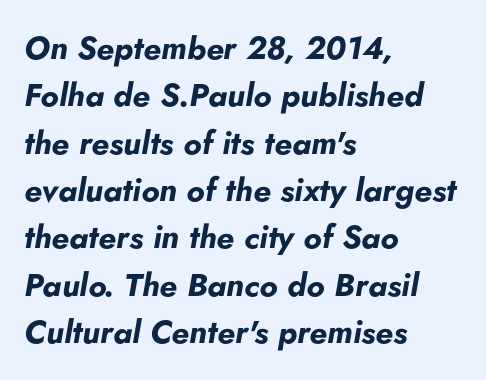
The image shows 32 px bold type, italic (leaning right); set left-aligned, normal line spacing (1.48x), normal letter spacing, not underlined; low stroke contrast and a small x-height.
